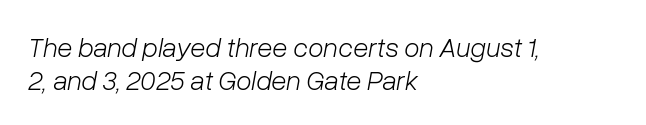
Q: Is the text bold? A: No.
Q: Is the text italic (slanted)? A: Yes, it leans right by about 10 degrees.
Q: Is the text underlined? A: No.
Q: How is the paragraph aligned? A: Left-aligned.
Q: Is the spacing between letters normal or unusually wide? A: Normal.
Q: Width (condensed, normal, or wide)? A: Normal.
Q: Stroke contrast? A: Low.
Q: x-height? A: Medium.
Q: Monospaced? A: No.
